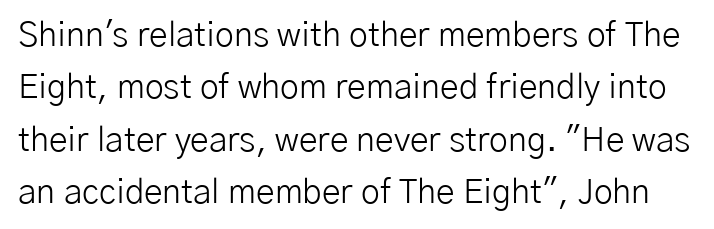
Q: Is the text bold? A: No.
Q: Is the text italic (slanted)? A: No, it is upright.
Q: Is the typeface a serif or a sans-serif typeface? A: Sans-serif.
Q: Is the text underlined? A: No.
Q: Is the spacing between letters normal or unusually wide? A: Normal.
Q: Is the spacing between lines tight, normal or loose? A: Normal.
Q: Width (condensed, normal, or wide)? A: Normal.
Q: Stroke contrast? A: Low.
Q: x-height? A: Medium.
Q: Monospaced? A: No.
